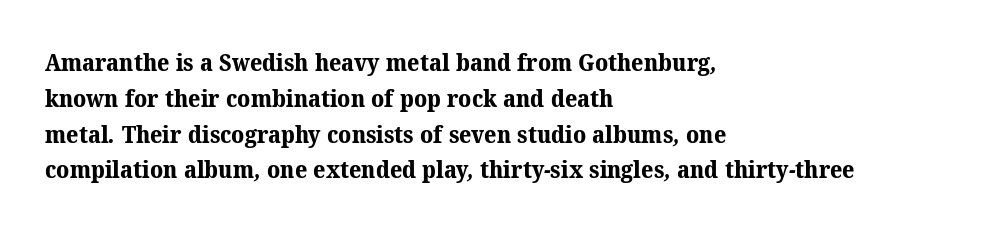
Where is the straight margin? On the left. Typographic density is high because the face is bold. Each new line begins a customary step beneath the previous one. This rendering leaves character spacing at its baseline value.
